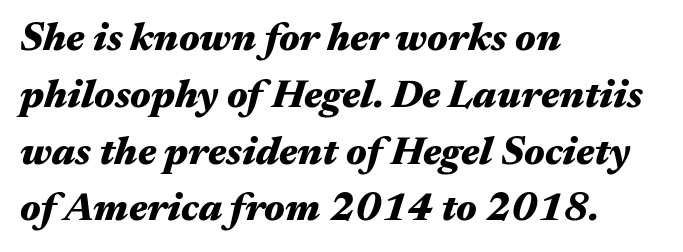
Q: Is the text bold? A: Yes.
Q: Is the text italic (slanted)? A: Yes, it leans right by about 17 degrees.
Q: Is the text underlined? A: No.
Q: How is the paragraph aligned? A: Left-aligned.
Q: Is the spacing between letters normal or unusually wide? A: Normal.
Q: Is the spacing between lines tight, normal or loose? A: Normal.
Q: Width (condensed, normal, or wide)? A: Wide.
Q: Stroke contrast? A: Medium.
Q: x-height? A: Medium.
Q: Monospaced? A: No.
